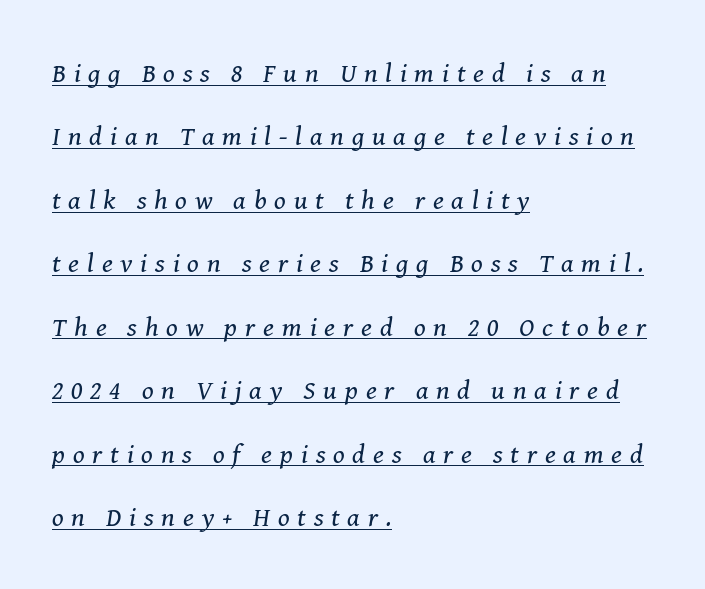
The image shows 27 px text type, italic (leaning right); set left-aligned, loose line spacing (2.35x), unusually wide letter spacing (+0.29 em), underlined.
